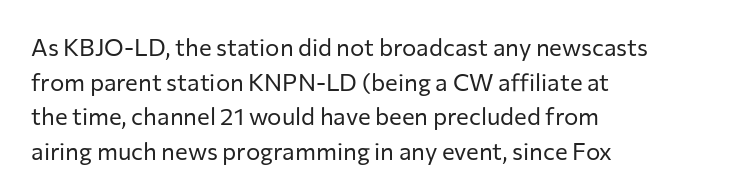
Q: Is the text bold? A: No.
Q: Is the text italic (slanted)? A: No, it is upright.
Q: Is the text underlined? A: No.
Q: How is the paragraph aligned? A: Left-aligned.
Q: Is the spacing between letters normal or unusually wide? A: Normal.
Q: Is the spacing between lines tight, normal or loose? A: Normal.
